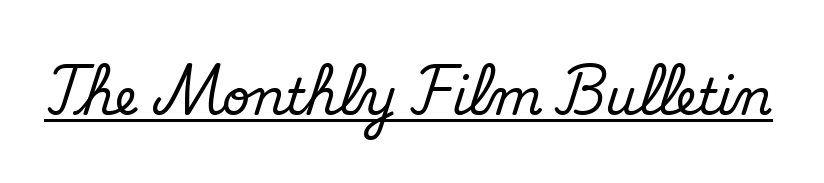
{"serif": "yes", "width": "normal", "stroke_contrast": "medium", "x_height": "small", "monospaced": "no", "underline": "yes", "letter_spacing": "normal", "letter_spacing_em": 0.0, "glyph_px": 49}
